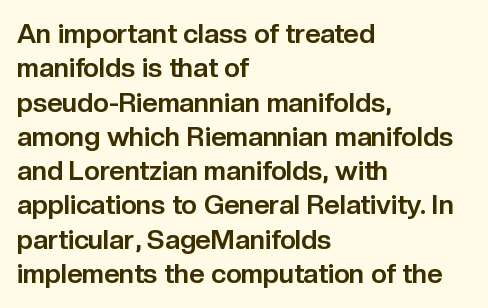
The image shows 27 px bold type, upright; set left-aligned, normal line spacing (1.27x), normal letter spacing, not underlined.
